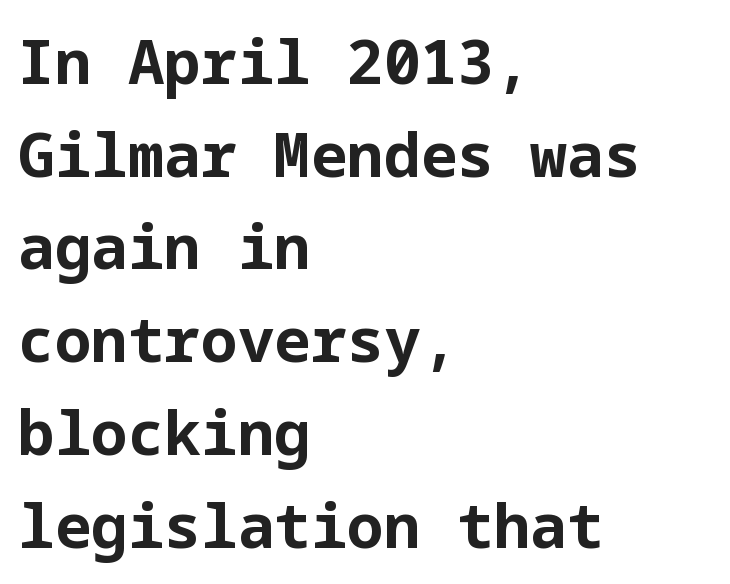
The image shows 61 px bold sans-serif type, upright; set left-aligned, normal line spacing (1.52x), normal letter spacing, not underlined; low stroke contrast and a medium x-height.
